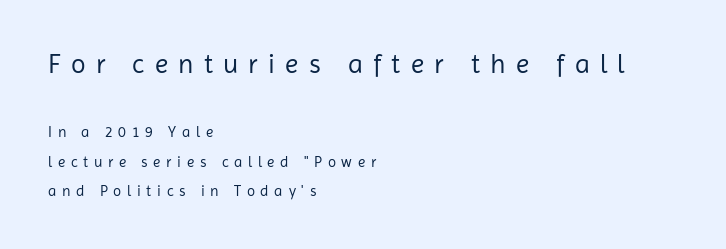
Q: Is the text bold? A: No.
Q: Is the text italic (slanted)? A: No, it is upright.
Q: Is the text underlined? A: No.
Q: How is the paragraph aligned? A: Left-aligned.
Q: Is the spacing between letters normal or unusually wide? A: Unusually wide.
Q: Is the spacing between lines tight, normal or loose? A: Loose.
Q: Which block of text is set in a larger size, the first (top) or the second (bottom)? A: The first (top) one.
